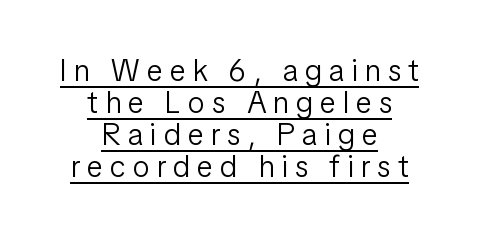
Serif or sans? Sans — the stroke terminals are bare. Compared with typical body copy, the letter spacing here is much looser. Weight: in the light-to-regular range. Line starts and ends both wander, symmetrically. This sample trades vertical openness for compactness between lines.
